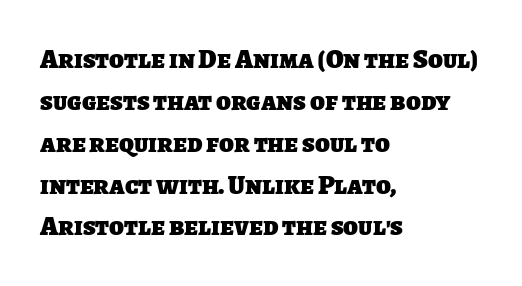
Q: Is the text bold? A: Yes.
Q: Is the text underlined? A: No.
Q: How is the paragraph aligned? A: Left-aligned.
Q: Is the spacing between letters normal or unusually wide? A: Normal.
Q: Is the spacing between lines tight, normal or loose? A: Normal.
